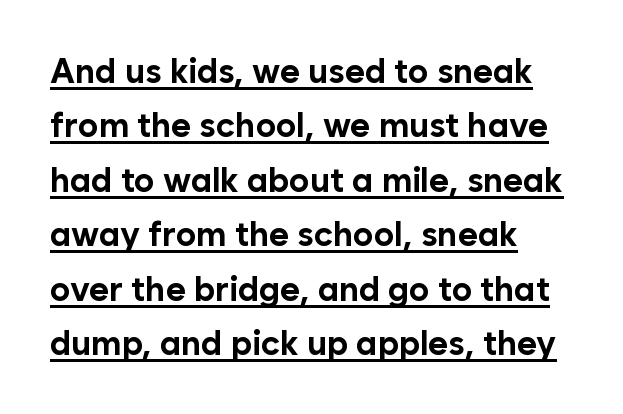
Q: Is the text bold? A: Yes.
Q: Is the text italic (slanted)? A: No, it is upright.
Q: Is the typeface a serif or a sans-serif typeface? A: Sans-serif.
Q: Is the text underlined? A: Yes.
Q: How is the paragraph aligned? A: Left-aligned.
Q: Is the spacing between letters normal or unusually wide? A: Normal.
Q: Is the spacing between lines tight, normal or loose? A: Normal.
Q: Width (condensed, normal, or wide)? A: Normal.
Q: Stroke contrast? A: Low.
Q: x-height? A: Medium.
Q: Monospaced? A: No.
